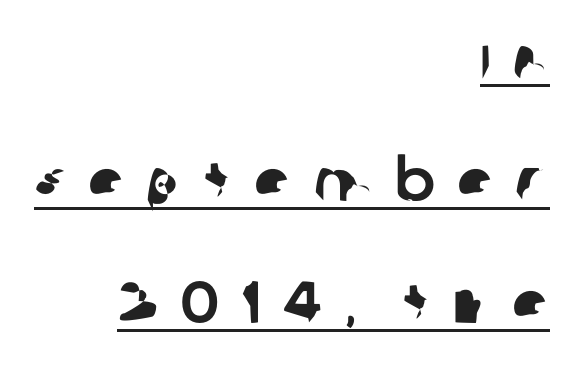
Q: Is the typeface a serif or a sans-serif typeface? A: Sans-serif.
Q: Is the text underlined? A: Yes.
Q: How is the paragraph aligned? A: Right-aligned.
Q: Is the spacing between letters normal or unusually wide? A: Unusually wide.
Q: Is the spacing between lines tight, normal or loose? A: Loose.
Q: Width (condensed, normal, or wide)? A: Normal.
Q: Stroke contrast? A: Low.
Q: x-height? A: Large.
Q: Monospaced? A: No.
